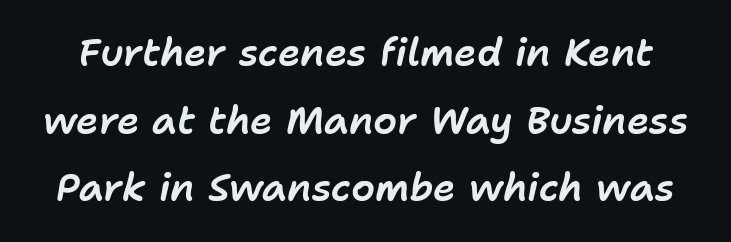
{"italic": "yes", "lean": "right", "slant_degrees": 11, "width": "normal", "stroke_contrast": "low", "x_height": "medium", "monospaced": "no", "underline": "no", "line_spacing_ratio": 1.78, "letter_spacing": "normal", "letter_spacing_em": 0.0, "glyph_px": 38}
